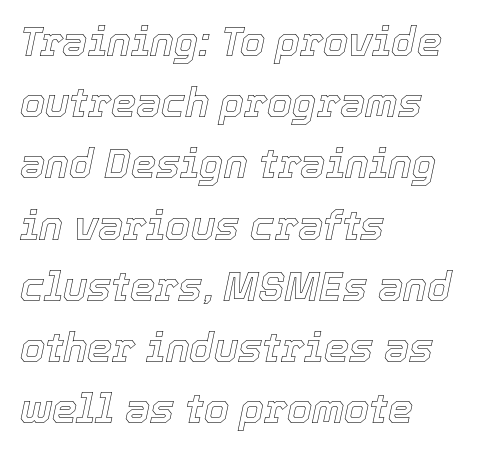
The image shows 40 px text type, italic (leaning right); set left-aligned, normal line spacing (1.53x), normal letter spacing, not underlined; a medium x-height.
